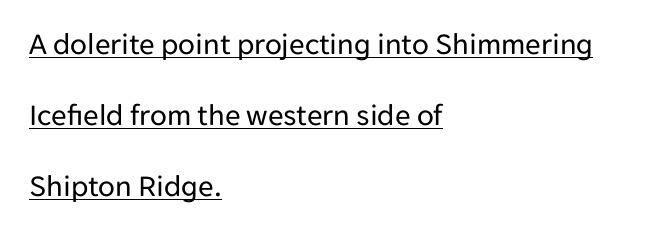
The image shows 31 px regular-weight sans-serif type, upright; set left-aligned, loose line spacing (2.29x), normal letter spacing, underlined; low stroke contrast and a medium x-height.
